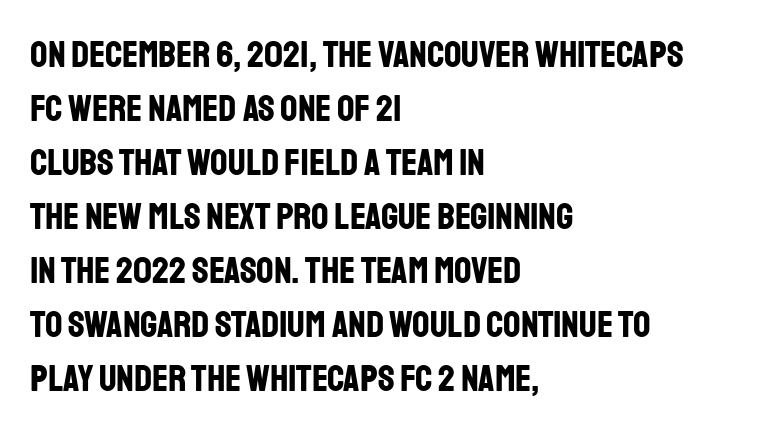
Successive baselines arrive at the customary interval. Serifs: no, the terminals of the letterforms are clean. Where is the straight margin? On the left. Decoration check: the copy has no underline. The rendering uses a bold face; every stroke is thick and dark.
